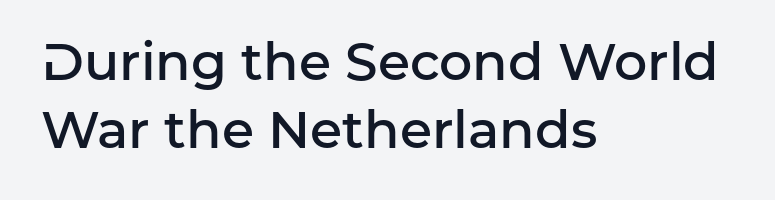
The image shows 52 px semibold sans-serif type, upright; set left-aligned, normal line spacing (1.3x), normal letter spacing, not underlined; low stroke contrast and a medium x-height.
